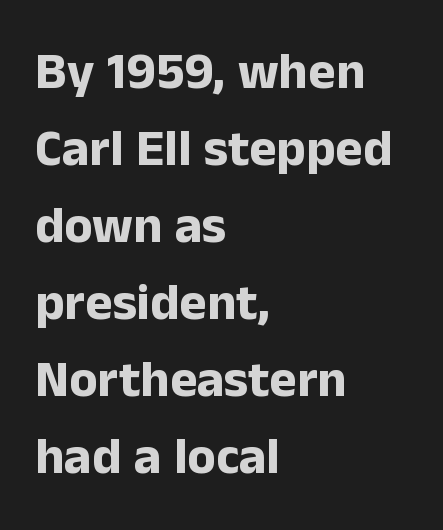
Descenders hang freely into open space. What weight is shown? A full bold with thick strokes. The text block is weighted toward the left margin, trailing off unevenly rightward. Posture: upright roman.
